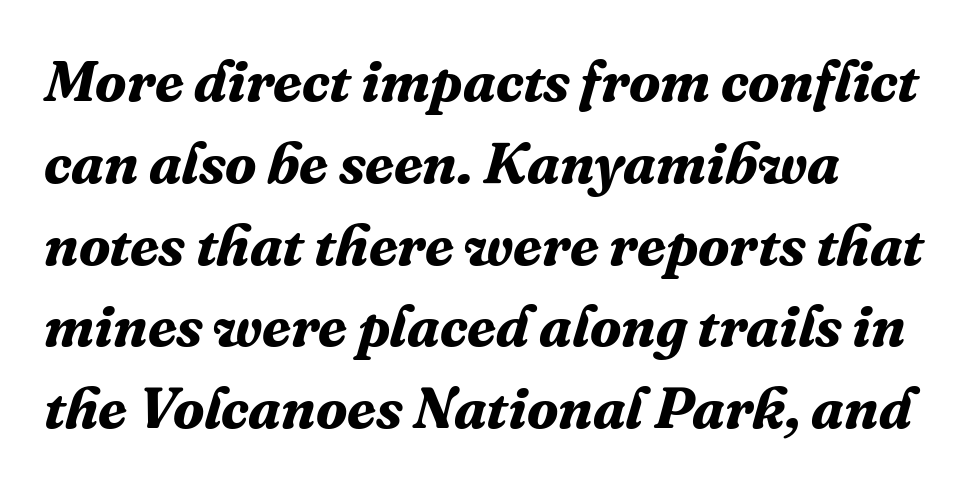
The image shows 58 px bold serif type, italic (leaning right); set left-aligned, normal line spacing (1.41x), normal letter spacing, not underlined; medium stroke contrast and a medium x-height.
